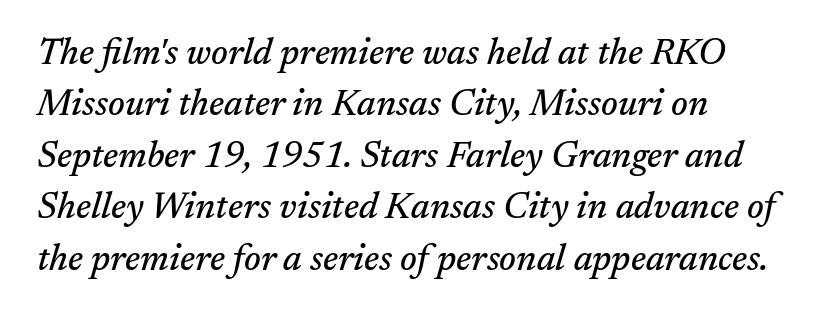
The image shows 36 px serif type, italic (leaning right); set left-aligned, normal line spacing (1.43x), normal letter spacing, not underlined; medium stroke contrast and a medium x-height.
